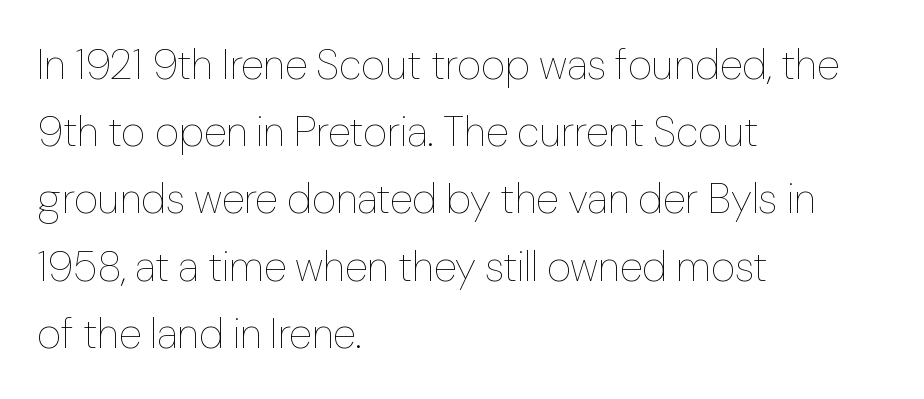
{"italic": "no", "bold": "no", "weight": "thin", "width": "normal", "stroke_contrast": "low", "x_height": "medium", "monospaced": "no", "underline": "no", "align": "left", "line_spacing": "normal", "line_spacing_ratio": 1.6, "letter_spacing": "normal", "letter_spacing_em": 0.0, "glyph_px": 42}
